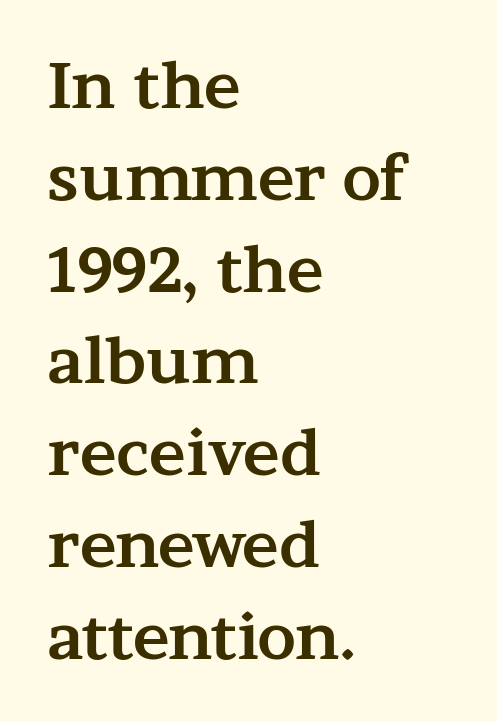
Q: Is the text bold? A: Yes.
Q: Is the text italic (slanted)? A: No, it is upright.
Q: Is the typeface a serif or a sans-serif typeface? A: Serif.
Q: Is the text underlined? A: No.
Q: How is the paragraph aligned? A: Left-aligned.
Q: Is the spacing between letters normal or unusually wide? A: Normal.
Q: Is the spacing between lines tight, normal or loose? A: Normal.
Q: Width (condensed, normal, or wide)? A: Wide.
Q: Stroke contrast? A: Medium.
Q: x-height? A: Medium.
Q: Monospaced? A: No.
